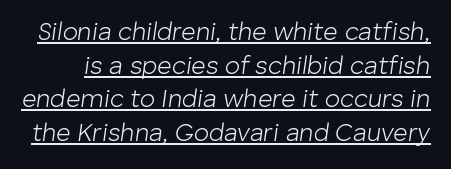
{"italic": "yes", "lean": "right", "slant_degrees": 8, "bold": "no", "underline": "yes", "line_spacing": "normal", "line_spacing_ratio": 1.35, "letter_spacing": "normal", "letter_spacing_em": 0.0, "glyph_px": 25}
